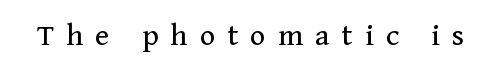
Q: Is the text bold? A: No.
Q: Is the text italic (slanted)? A: No, it is upright.
Q: Is the typeface a serif or a sans-serif typeface? A: Serif.
Q: Is the text underlined? A: No.
Q: Is the spacing between letters normal or unusually wide? A: Unusually wide.
Q: Width (condensed, normal, or wide)? A: Normal.
Q: Stroke contrast? A: Medium.
Q: x-height? A: Medium.
Q: Monospaced? A: No.
